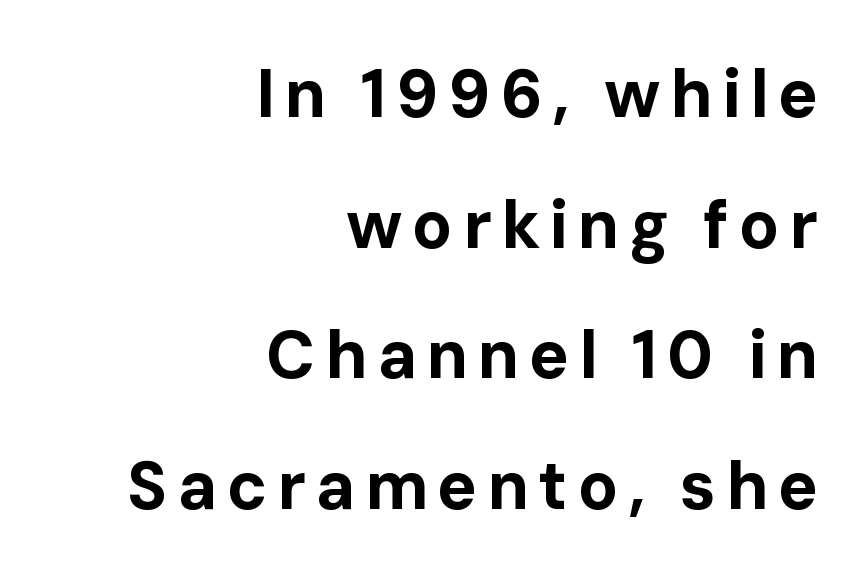
The image shows 67 px bold sans-serif type, upright; set right-aligned, loose line spacing (1.95x), not underlined; low stroke contrast and a medium x-height.
